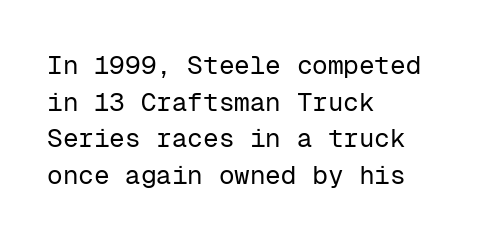
Q: Is the text bold? A: No.
Q: Is the text italic (slanted)? A: No, it is upright.
Q: Is the text underlined? A: No.
Q: How is the paragraph aligned? A: Left-aligned.
Q: Is the spacing between letters normal or unusually wide? A: Normal.
Q: Is the spacing between lines tight, normal or loose? A: Normal.
